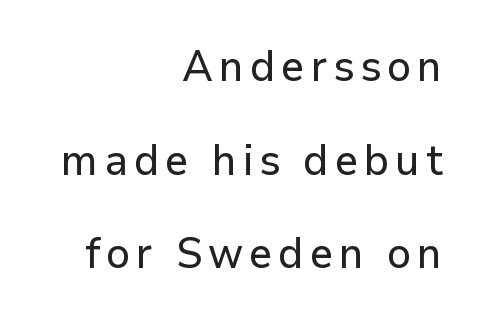
Notice how the stems are strictly vertical — no italics here. Every row of glyphs terminates at an identical x-position on the right. The space between consecutive lines is lavish. The face used here is proportionally spaced, like ordinary book or web type. The face used here is a sans, in the tradition of grotesques and geometrics.
